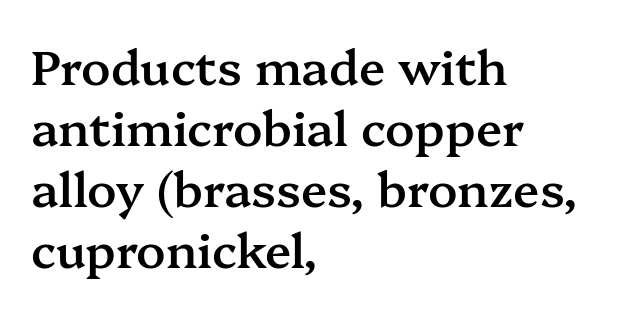
{"serif": "yes", "italic": "no", "bold": "semi", "weight": "semibold", "width": "normal", "stroke_contrast": "medium", "x_height": "medium", "monospaced": "no", "underline": "no", "align": "left", "line_spacing": "normal", "line_spacing_ratio": 1.27, "letter_spacing": "normal", "letter_spacing_em": 0.0, "glyph_px": 48}
